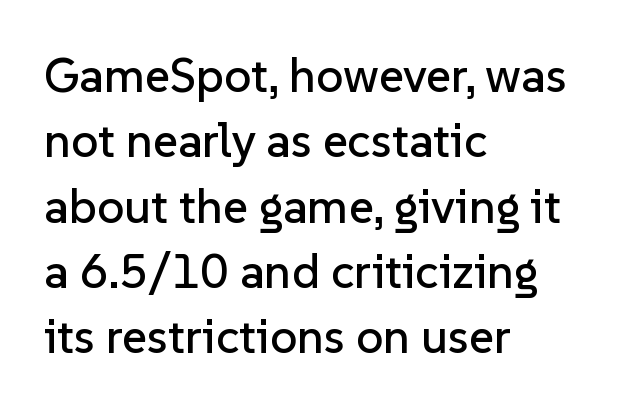
Q: Is the text italic (slanted)? A: No, it is upright.
Q: Is the typeface a serif or a sans-serif typeface? A: Sans-serif.
Q: Is the text underlined? A: No.
Q: How is the paragraph aligned? A: Left-aligned.
Q: Is the spacing between letters normal or unusually wide? A: Normal.
Q: Is the spacing between lines tight, normal or loose? A: Normal.
Q: Width (condensed, normal, or wide)? A: Normal.
Q: Stroke contrast? A: Low.
Q: x-height? A: Medium.
Q: Monospaced? A: No.
